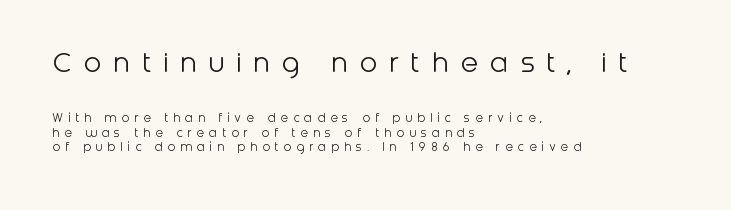
{"serif": "no", "italic": "no", "bold": "no", "weight": "light", "width": "normal", "stroke_contrast": "low", "x_height": "medium", "monospaced": "no", "underline": "no", "align": "left", "line_spacing": "tight", "line_spacing_ratio": 1.05, "letter_spacing": "wide", "letter_spacing_em": 0.35, "larger_block": "first", "size_ratio": 2.36, "glyph_px": 33}
